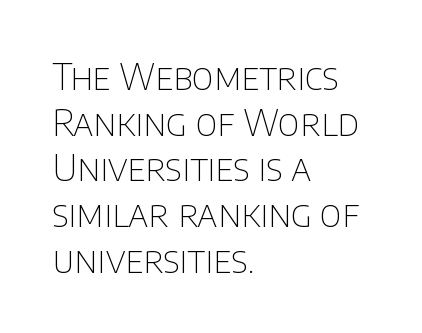
{"serif": "no", "italic": "no", "bold": "no", "weight": "thin", "width": "normal", "stroke_contrast": "low", "x_height": "large", "monospaced": "no", "underline": "no", "align": "left", "line_spacing": "normal", "line_spacing_ratio": 1.27, "letter_spacing": "normal", "letter_spacing_em": 0.0, "glyph_px": 36}
